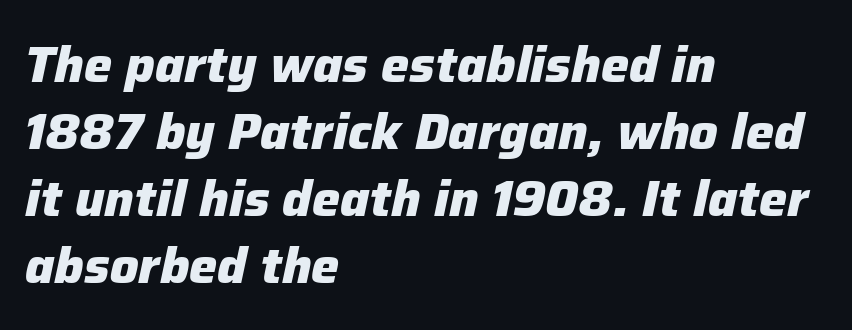
Is this a fixed-width face? No — the glyphs have proportional, varying widths. These lines were composed using italics. Weight check: bold — yes, fully. Words float on clear page, feet unadorned. Teacher's note: observe the even left margin — that is flush-left alignment.
